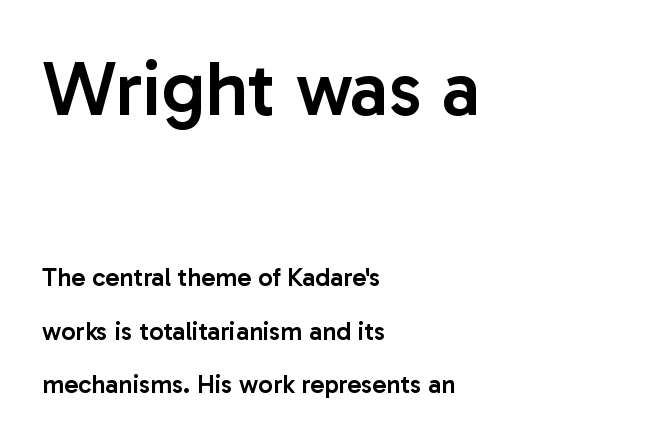
A semibold gives these letters moderate extra thickness, short of bold. Posture: straight, roman, zero tilt. Top chunk: large. Bottom chunk: small. Is the letter spacing exaggerated? No — it looks like the ordinary default. Notice how the passage keeps a crisp vertical edge on the left only.
